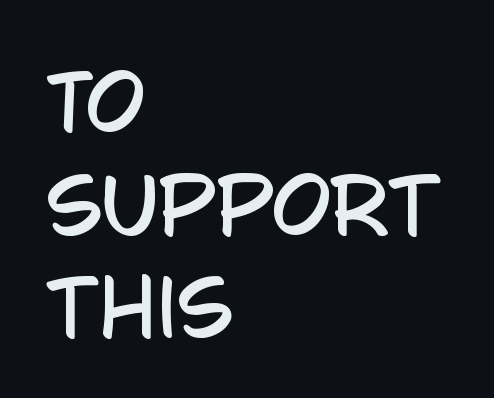
{"serif": "no", "italic": "no", "width": "condensed", "stroke_contrast": "low", "x_height": "large", "monospaced": "no", "underline": "no", "align": "left", "line_spacing": "normal", "line_spacing_ratio": 1.35, "letter_spacing": "normal", "letter_spacing_em": 0.0, "glyph_px": 76}
